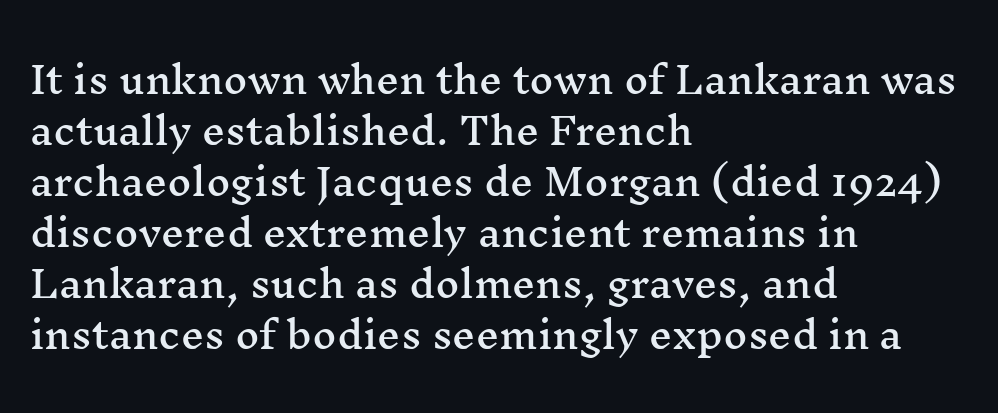
Q: Is the text italic (slanted)? A: No, it is upright.
Q: Is the typeface a serif or a sans-serif typeface? A: Serif.
Q: Is the text underlined? A: No.
Q: How is the paragraph aligned? A: Left-aligned.
Q: Is the spacing between letters normal or unusually wide? A: Normal.
Q: Is the spacing between lines tight, normal or loose? A: Normal.
Q: Width (condensed, normal, or wide)? A: Wide.
Q: Stroke contrast? A: Medium.
Q: x-height? A: Medium.
Q: Monospaced? A: No.
